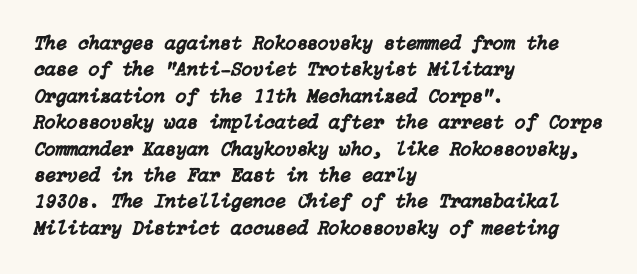
{"italic": "yes", "lean": "right", "slant_degrees": 15, "underline": "no", "align": "left", "line_spacing": "normal", "line_spacing_ratio": 1.32, "letter_spacing": "normal", "letter_spacing_em": 0.0, "glyph_px": 20}
